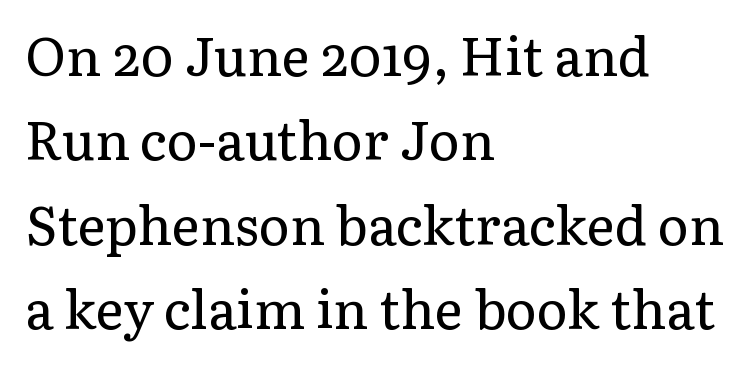
The image shows 53 px regular-weight serif type, upright; set left-aligned, normal line spacing (1.59x), normal letter spacing, not underlined; low stroke contrast and a medium x-height.
